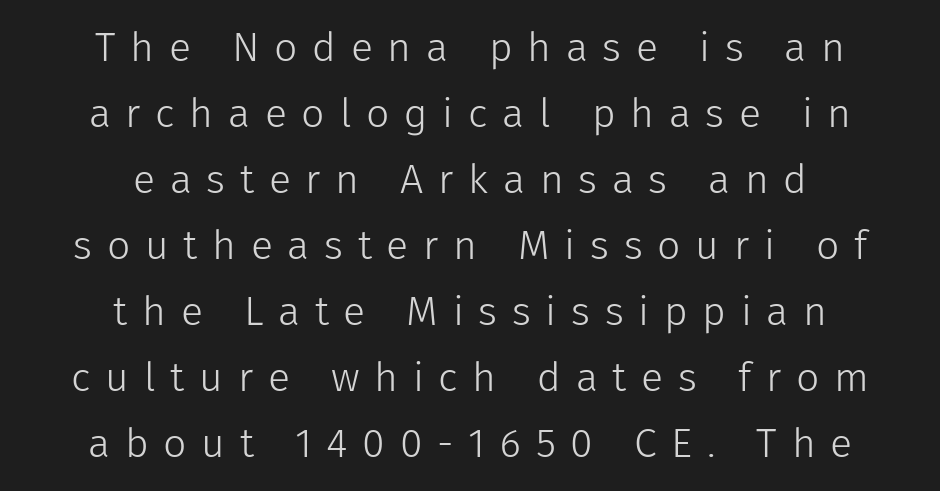
The image shows 41 px light sans-serif type, upright; set centered, normal line spacing (1.61x), unusually wide letter spacing (+0.36 em), not underlined; low stroke contrast and a medium x-height.
